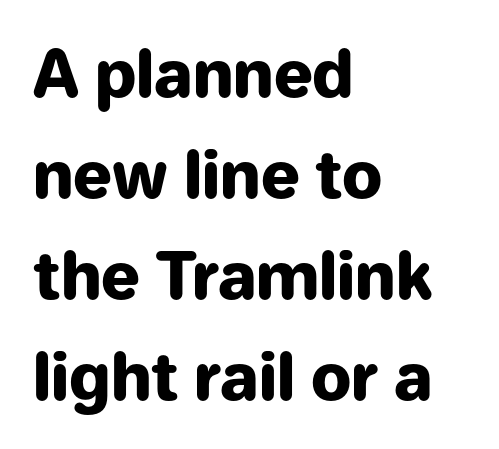
No feet cap the strokes, marking this as sans-serif type. These lines sit exactly where default settings would place them. Character widths vary here, with narrow letters taking less room than wide ones. Strong, thick strokes mark this as bold type. The string is rendered with underlining switched off.
